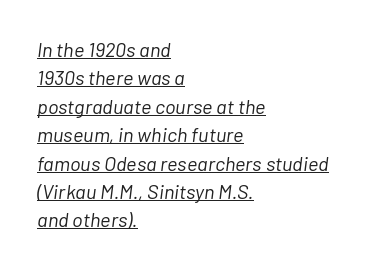
Q: Is the text bold? A: No.
Q: Is the text italic (slanted)? A: Yes, it leans right by about 7 degrees.
Q: Is the text underlined? A: Yes.
Q: How is the paragraph aligned? A: Left-aligned.
Q: Is the spacing between letters normal or unusually wide? A: Normal.
Q: Is the spacing between lines tight, normal or loose? A: Normal.
